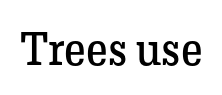
The lettering stays uniformly vertical, giving the passage a roman look. The passage shown is not underscored anywhere. To sum up the face: it has serifs. The cut favours lightness, reaching ordinary text weight at its darkest. You could not count columns in this text — the font is proportionally spaced. Standard letterfit; no display-style spreading of the glyphs.
